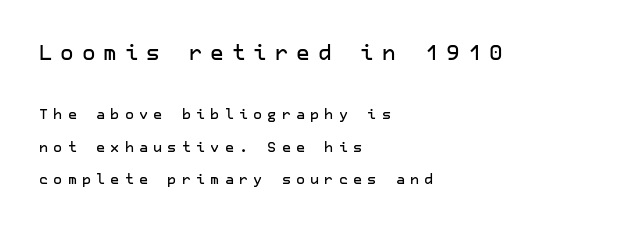
{"italic": "no", "underline": "no", "align": "left", "line_spacing": "loose", "line_spacing_ratio": 2.34, "letter_spacing": "wide", "letter_spacing_em": 0.37, "larger_block": "first", "size_ratio": 1.5, "glyph_px": 21}
